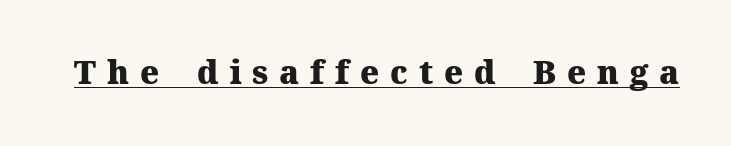
The text was rendered using a seriffed face with decorative stroke endings. These lines are rendered in a variable-pitch font. The type is letterspaced generously, with wide tracking. Set as a true bold cut, around the 700 mark.
